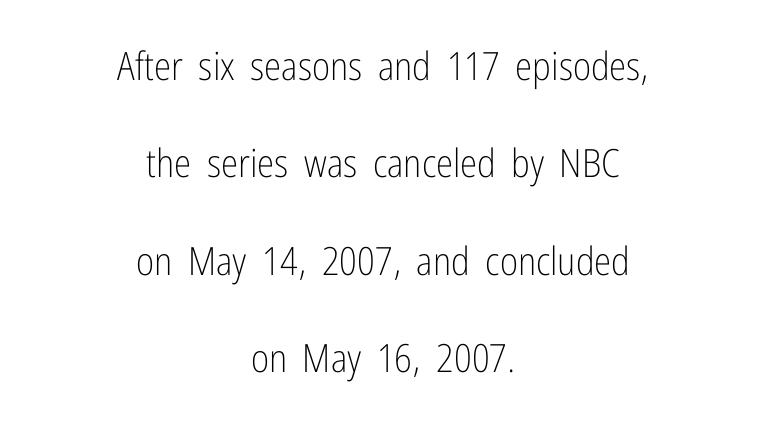
{"serif": "no", "italic": "no", "bold": "no", "weight": "light", "width": "condensed", "stroke_contrast": "low", "x_height": "medium", "monospaced": "no", "underline": "no", "align": "center", "line_spacing": "loose", "line_spacing_ratio": 2.5, "letter_spacing": "normal", "letter_spacing_em": 0.0, "glyph_px": 39}
